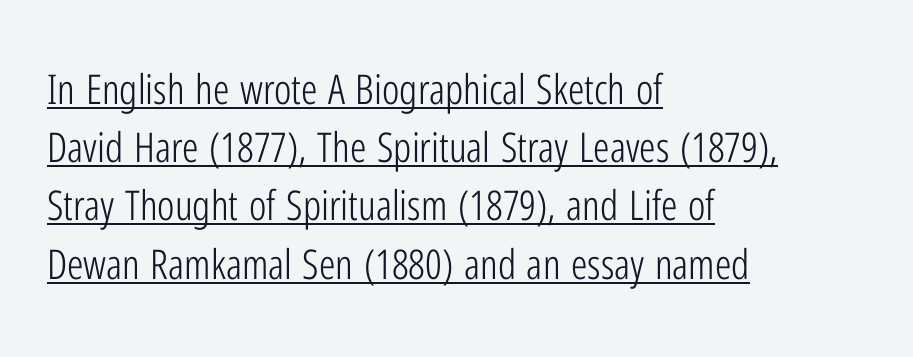
{"serif": "no", "italic": "no", "bold": "no", "weight": "light", "width": "condensed", "stroke_contrast": "low", "x_height": "medium", "monospaced": "no", "underline": "yes", "align": "left", "line_spacing": "normal", "line_spacing_ratio": 1.42, "letter_spacing": "normal", "letter_spacing_em": 0.0, "glyph_px": 41}
